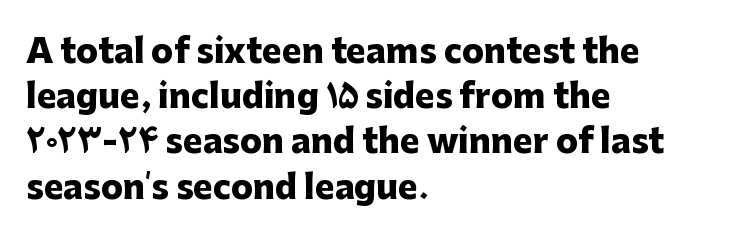
Q: Is the text bold? A: Yes.
Q: Is the text italic (slanted)? A: No, it is upright.
Q: Is the typeface a serif or a sans-serif typeface? A: Sans-serif.
Q: Is the text underlined? A: No.
Q: How is the paragraph aligned? A: Left-aligned.
Q: Is the spacing between letters normal or unusually wide? A: Normal.
Q: Is the spacing between lines tight, normal or loose? A: Normal.
Q: Width (condensed, normal, or wide)? A: Normal.
Q: Stroke contrast? A: Low.
Q: x-height? A: Medium.
Q: Monospaced? A: No.
